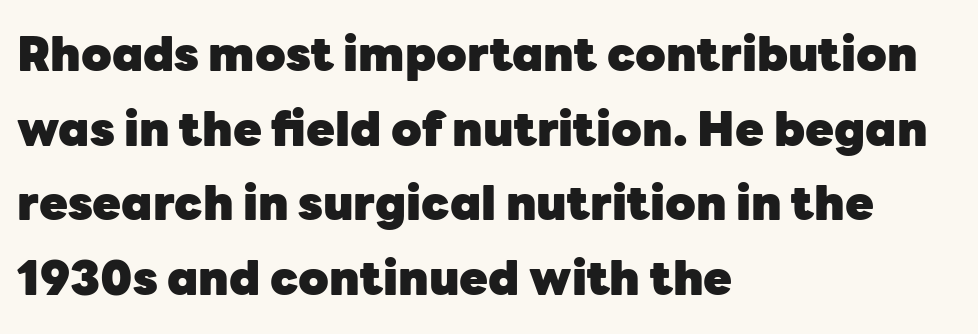
Casual observation: everything's shoved over to the left. Words float on clear page, feet unadorned. A dark, heavy texture on the line: the type is bold. Every character sits straight up, as roman type does. If you measured baseline to baseline, you'd find a middling distance.
